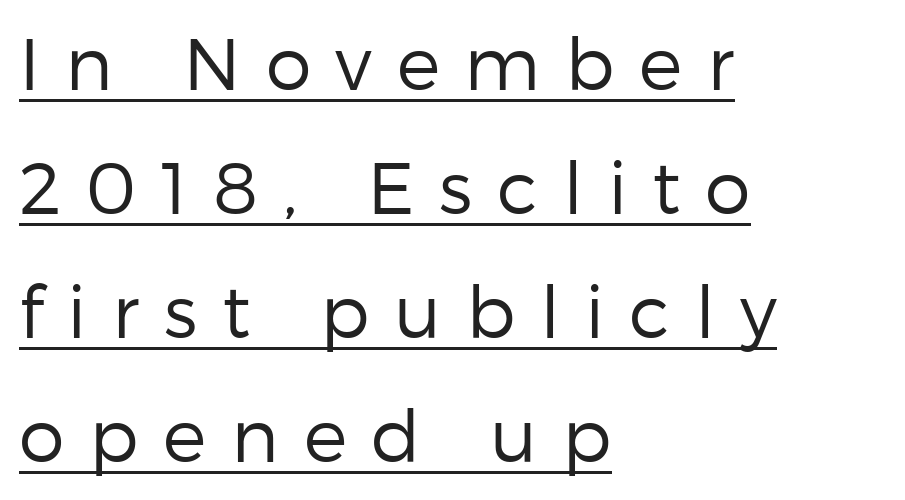
The image shows 73 px regular-weight sans-serif type, upright; set left-aligned, normal line spacing (1.7x), unusually wide letter spacing (+0.34 em), underlined; low stroke contrast and a medium x-height.
